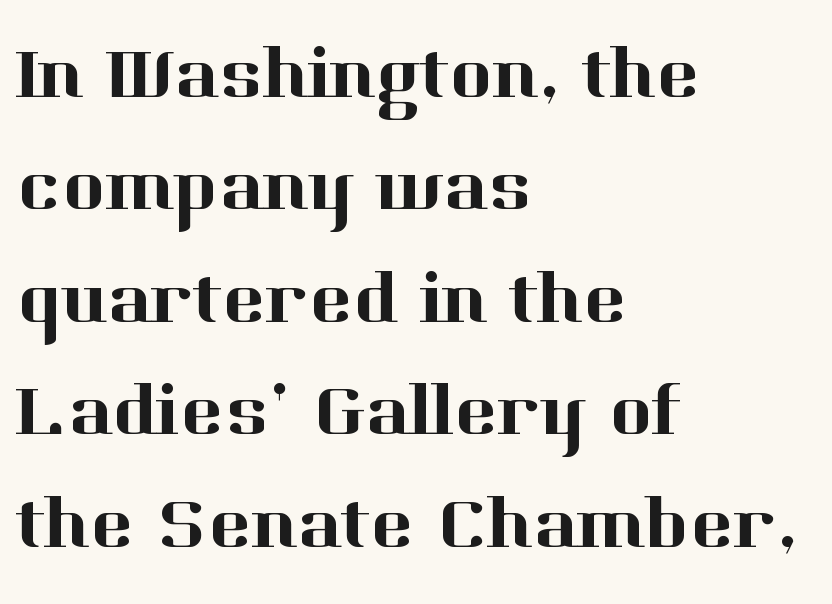
{"serif": "yes", "italic": "no", "width": "normal", "stroke_contrast": "high", "x_height": "medium", "monospaced": "no", "underline": "no", "align": "left", "line_spacing": "normal", "line_spacing_ratio": 1.54, "letter_spacing": "normal", "letter_spacing_em": 0.0, "glyph_px": 73}
